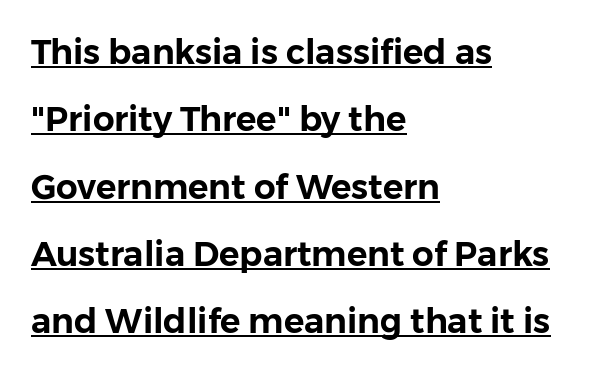
Q: Is the text italic (slanted)? A: No, it is upright.
Q: Is the typeface a serif or a sans-serif typeface? A: Sans-serif.
Q: Is the text underlined? A: Yes.
Q: How is the paragraph aligned? A: Left-aligned.
Q: Is the spacing between letters normal or unusually wide? A: Normal.
Q: Is the spacing between lines tight, normal or loose? A: Loose.
Q: Width (condensed, normal, or wide)? A: Normal.
Q: Stroke contrast? A: Low.
Q: x-height? A: Medium.
Q: Monospaced? A: No.
